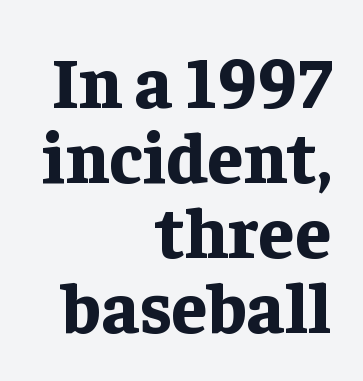
The image shows 72 px bold serif type, upright; set right-aligned, tight line spacing (1.04x), normal letter spacing, not underlined; low stroke contrast and a medium x-height.
